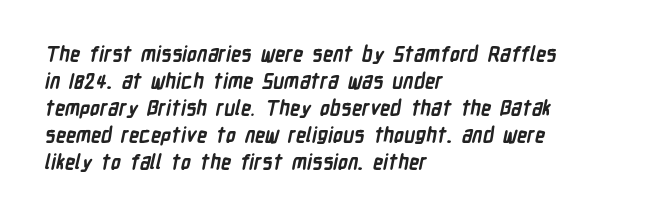
Q: Is the text bold? A: Yes.
Q: Is the text underlined? A: No.
Q: How is the paragraph aligned? A: Left-aligned.
Q: Is the spacing between letters normal or unusually wide? A: Normal.
Q: Is the spacing between lines tight, normal or loose? A: Normal.
